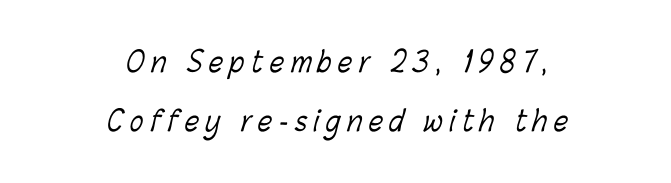
Q: Is the text bold? A: No.
Q: Is the text underlined? A: No.
Q: How is the paragraph aligned? A: Centered.
Q: Is the spacing between letters normal or unusually wide? A: Unusually wide.
Q: Is the spacing between lines tight, normal or loose? A: Loose.
Q: Width (condensed, normal, or wide)? A: Condensed.
Q: Stroke contrast? A: Low.
Q: x-height? A: Medium.
Q: Monospaced? A: No.
